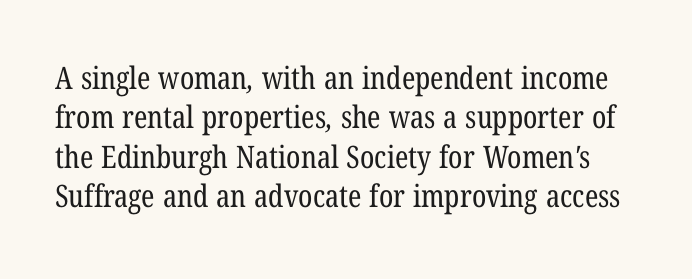
Q: Is the text bold? A: No.
Q: Is the typeface a serif or a sans-serif typeface? A: Serif.
Q: Is the text underlined? A: No.
Q: Is the spacing between letters normal or unusually wide? A: Normal.
Q: Is the spacing between lines tight, normal or loose? A: Normal.
Q: Width (condensed, normal, or wide)? A: Condensed.
Q: Stroke contrast? A: Low.
Q: x-height? A: Medium.
Q: Monospaced? A: No.
